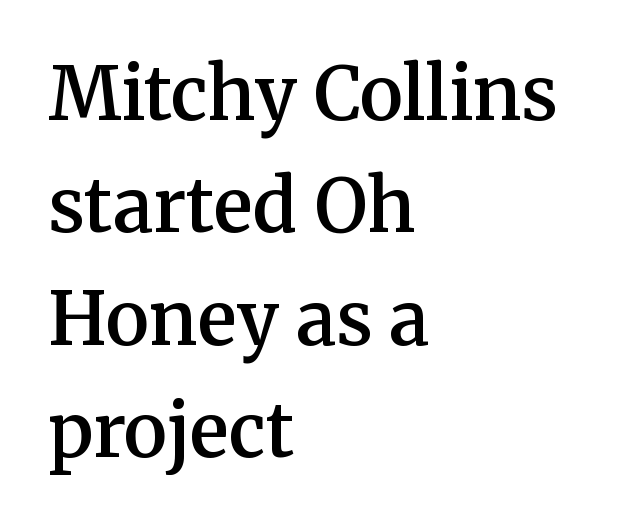
The passage is arranged the way most books set body copy — flush left. Rows of type keep a routine distance in the vertical direction. Here the designer chose a conventional face with non-uniform glyph widths. Notice how the stems are strictly vertical — no italics here.
